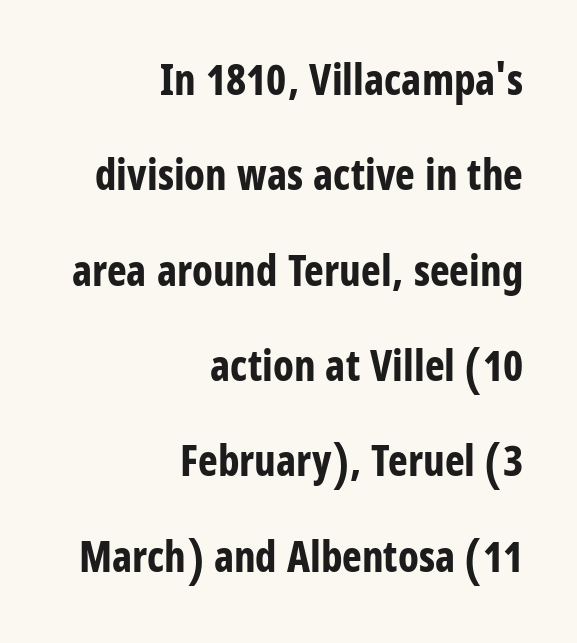
The image shows 42 px bold, condensed sans-serif type, upright; set right-aligned, loose line spacing (2.27x), normal letter spacing, not underlined; low stroke contrast and a large x-height.
